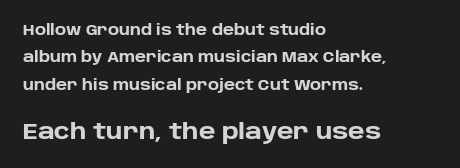
The image shows 21 px bold type, upright; set left-aligned, loose line spacing (1.95x), normal letter spacing, not underlined; the second (bottom) block is 1.5x larger.
